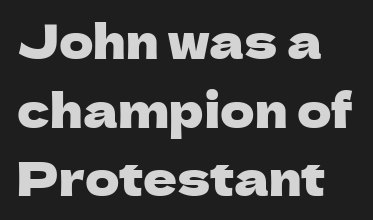
A typesetter would label this face a sans. Check under the words: just untouched page. Look at the tracking — it's just the regular setting, nothing added. You could not count columns in this text — the font is proportionally spaced. You can tell it's not italic because the verticals are truly vertical.
